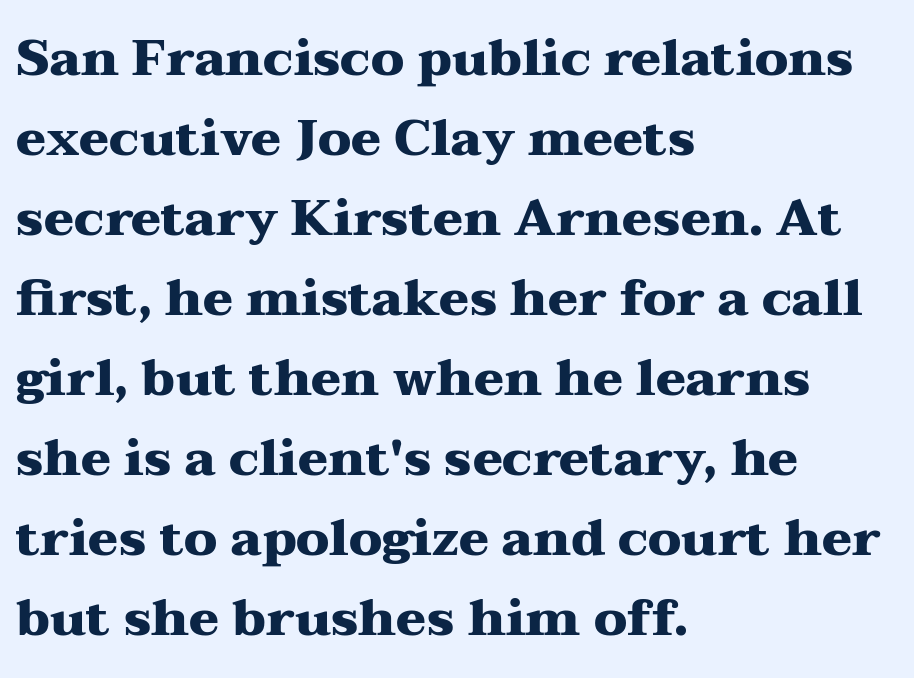
It's the straight-up-and-down kind of type. Check under the words: just untouched page. You could call the tracking neutral — neither tight nor loose. Think of a printed novel: that variable character pitch is what you see here. In terms of weight, the rendering is a true, heavy bold. Regarding leading, the lines here are spaced in the standard way.
